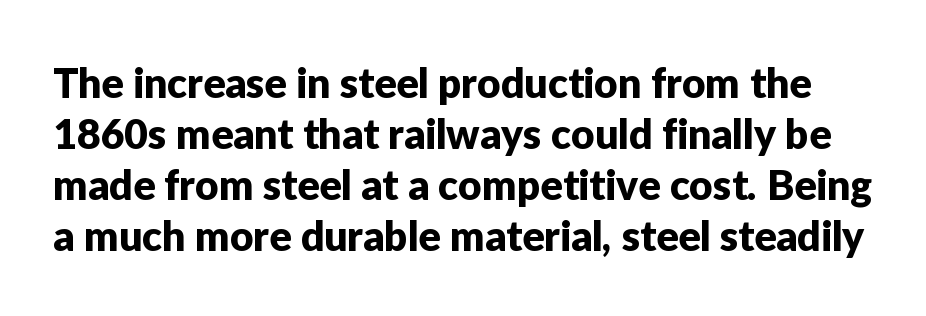
Q: Is the text italic (slanted)? A: No, it is upright.
Q: Is the typeface a serif or a sans-serif typeface? A: Sans-serif.
Q: Is the text underlined? A: No.
Q: Is the spacing between letters normal or unusually wide? A: Normal.
Q: Width (condensed, normal, or wide)? A: Normal.
Q: Stroke contrast? A: Low.
Q: x-height? A: Medium.
Q: Monospaced? A: No.
